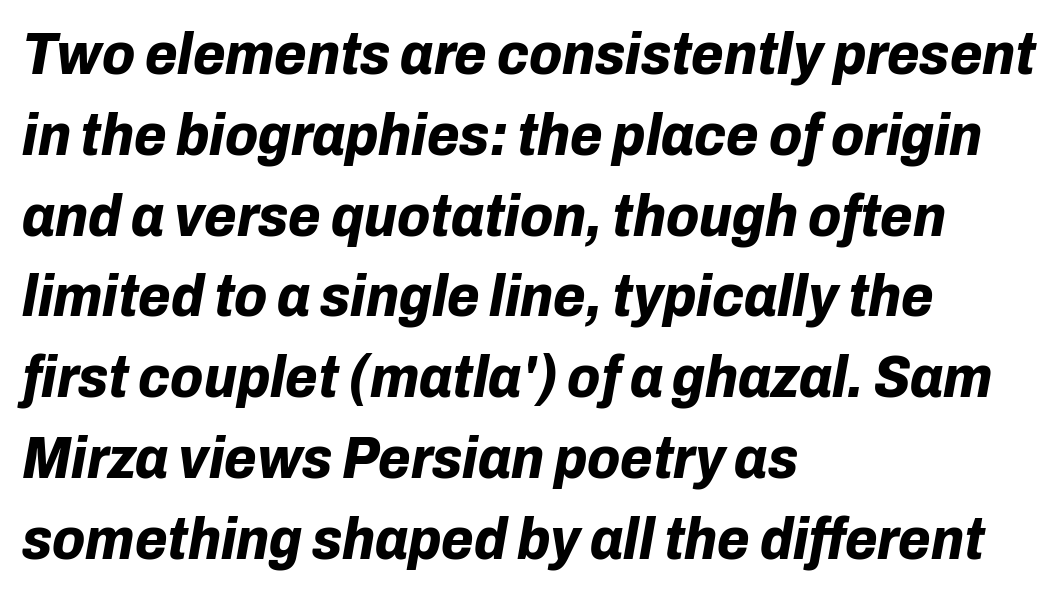
{"italic": "yes", "lean": "right", "slant_degrees": 10, "bold": "yes", "weight": "bold", "width": "normal", "stroke_contrast": "low", "x_height": "medium", "monospaced": "no", "underline": "no", "align": "left", "line_spacing": "normal", "line_spacing_ratio": 1.37, "letter_spacing": "normal", "letter_spacing_em": 0.0, "glyph_px": 59}
